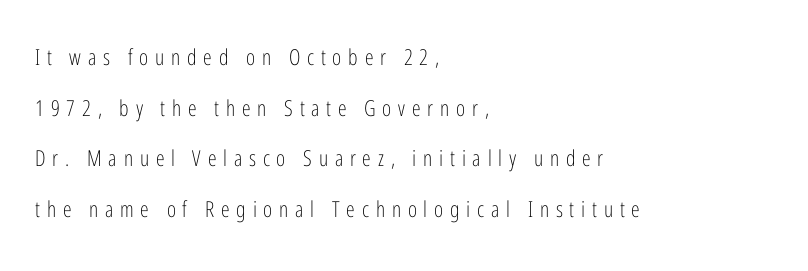
The image shows 22 px text type, upright; set left-aligned, loose line spacing (2.3x), unusually wide letter spacing (+0.31 em), not underlined.
